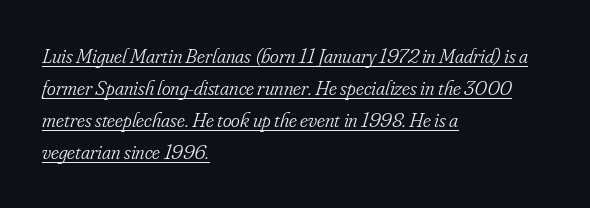
No chunkiness to these letters — they're not bold. Looking at the ascenders, they clearly lean. Does a line run under the words? Yes, clearly. These lines keep a tight, regular rhythm from letter to letter.
